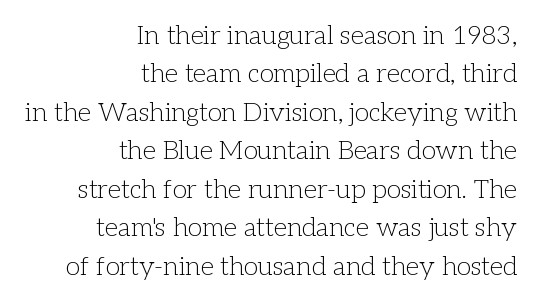
{"italic": "no", "bold": "no", "underline": "no", "align": "right", "line_spacing": "normal", "line_spacing_ratio": 1.48, "letter_spacing": "normal", "letter_spacing_em": 0.0, "glyph_px": 26}
